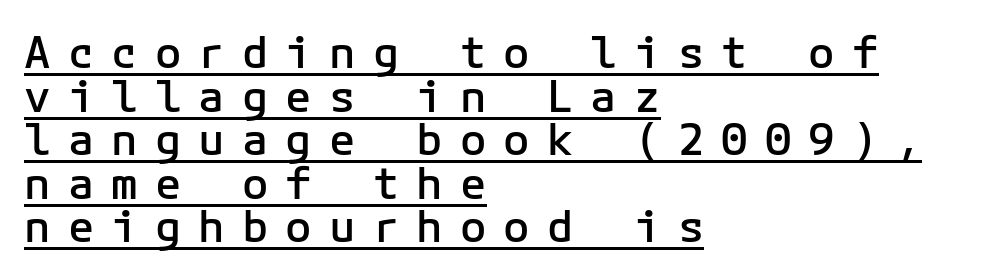
{"serif": "no", "italic": "no", "bold": "semi", "weight": "semibold", "width": "normal", "stroke_contrast": "low", "x_height": "medium", "underline": "yes", "align": "left", "line_spacing": "tight", "line_spacing_ratio": 0.99, "letter_spacing": "wide", "letter_spacing_em": 0.39, "glyph_px": 44}
